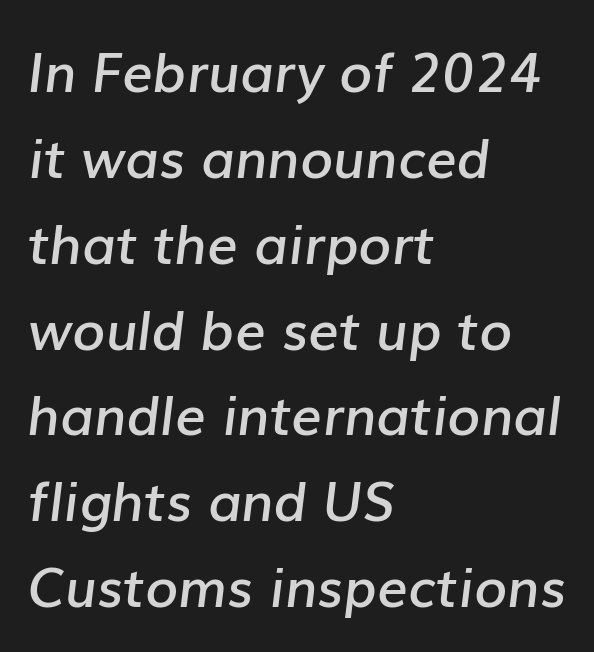
The image shows 54 px semibold type, italic (leaning right); set left-aligned, normal line spacing (1.59x), normal letter spacing, not underlined; low stroke contrast and a medium x-height.
